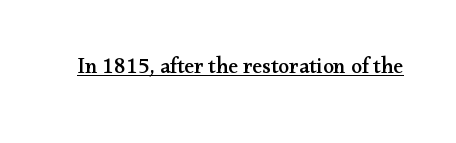
The image shows 22 px text type, upright; set normal letter spacing, underlined.
